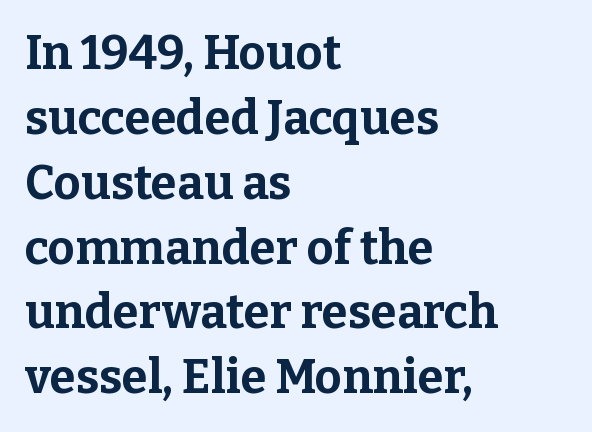
{"serif": "yes", "italic": "no", "bold": "yes", "weight": "bold", "width": "normal", "stroke_contrast": "low", "x_height": "medium", "monospaced": "no", "underline": "no", "align": "left", "line_spacing": "normal", "line_spacing_ratio": 1.38, "letter_spacing": "normal", "letter_spacing_em": 0.0, "glyph_px": 47}
